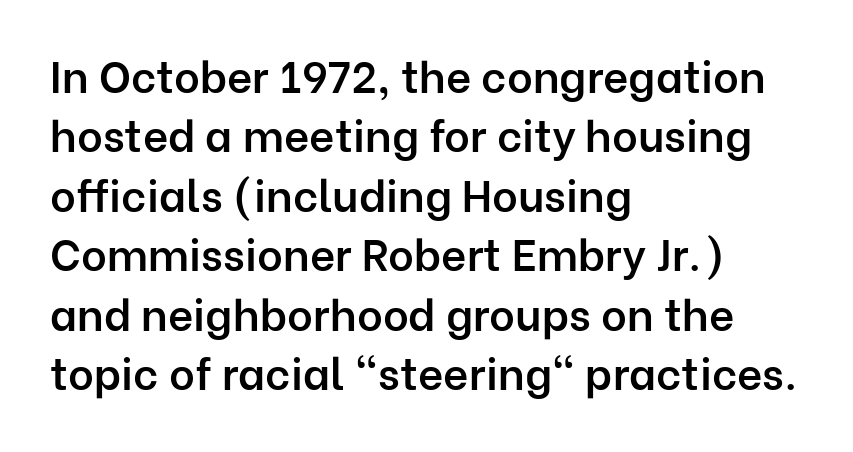
The image shows 44 px semibold sans-serif type, upright; set left-aligned, normal line spacing (1.35x), normal letter spacing, not underlined; low stroke contrast and a medium x-height.
